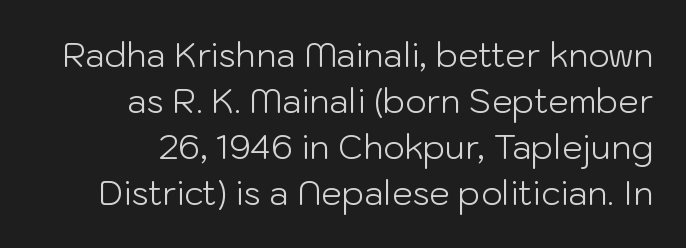
Q: Is the text bold? A: No.
Q: Is the text italic (slanted)? A: No, it is upright.
Q: Is the typeface a serif or a sans-serif typeface? A: Sans-serif.
Q: Is the text underlined? A: No.
Q: How is the paragraph aligned? A: Right-aligned.
Q: Is the spacing between letters normal or unusually wide? A: Normal.
Q: Is the spacing between lines tight, normal or loose? A: Normal.
Q: Width (condensed, normal, or wide)? A: Normal.
Q: Stroke contrast? A: Low.
Q: x-height? A: Medium.
Q: Monospaced? A: No.
